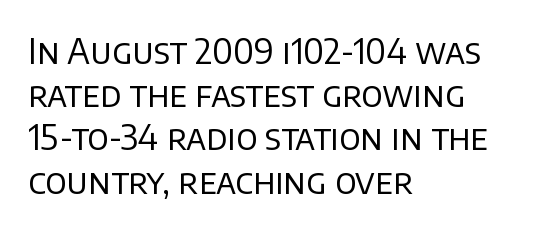
The image shows 34 px regular-weight sans-serif type, upright; set left-aligned, normal line spacing (1.27x), normal letter spacing, not underlined; low stroke contrast and a large x-height.
